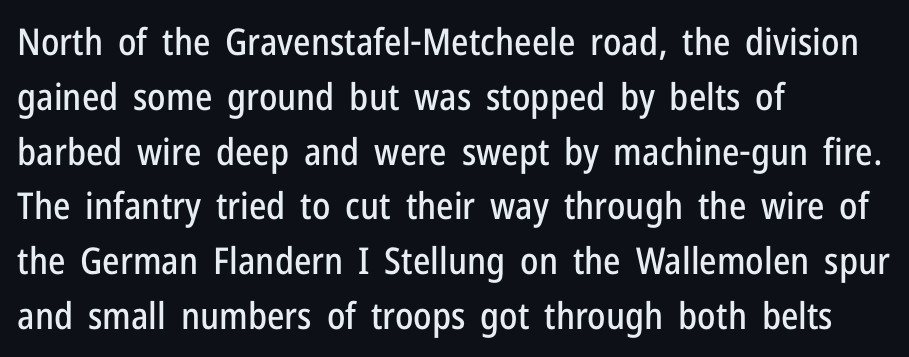
You can tell it's not italic because the verticals are truly vertical. Evenly set lines give the paragraph a standard silhouette. Look at the tracking — it's just the regular setting, nothing added. Character widths vary here, with narrow letters taking less room than wide ones. A classic flush-left, rag-right setting is used for this passage.
